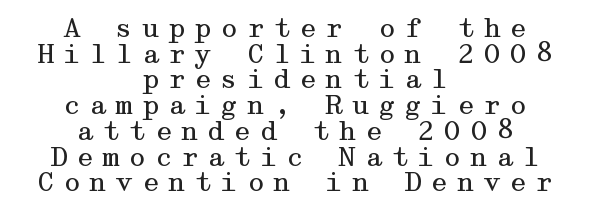
The words here are not underlined. You could barely slide anything between these rows. This sample uses expanded letter spacing, leaving extra air between glyphs. Is the block centered? Yes — each line is placed symmetrically about the middle. The typeface has the unassuming heft of standard copy or less.
